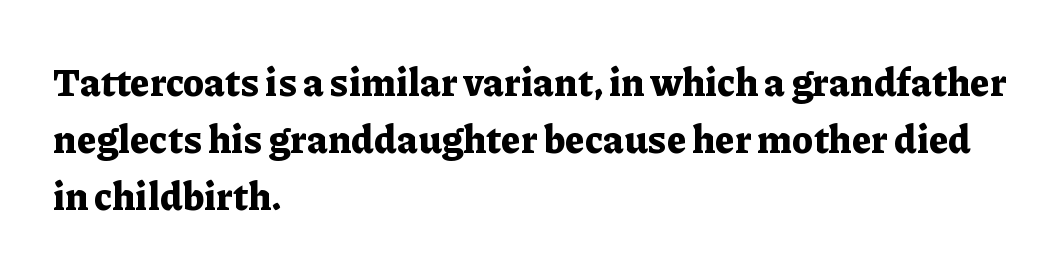
Q: Is the text bold? A: Yes.
Q: Is the text italic (slanted)? A: No, it is upright.
Q: Is the typeface a serif or a sans-serif typeface? A: Serif.
Q: Is the text underlined? A: No.
Q: How is the paragraph aligned? A: Left-aligned.
Q: Is the spacing between letters normal or unusually wide? A: Normal.
Q: Is the spacing between lines tight, normal or loose? A: Normal.
Q: Width (condensed, normal, or wide)? A: Normal.
Q: Stroke contrast? A: Low.
Q: x-height? A: Medium.
Q: Monospaced? A: No.
